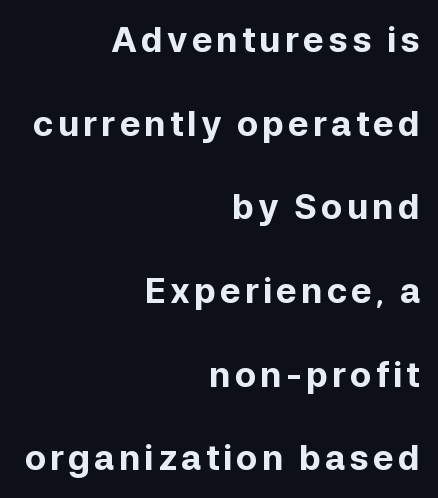
Q: Is the text bold? A: Yes.
Q: Is the text italic (slanted)? A: No, it is upright.
Q: Is the typeface a serif or a sans-serif typeface? A: Sans-serif.
Q: Is the text underlined? A: No.
Q: How is the paragraph aligned? A: Right-aligned.
Q: Is the spacing between lines tight, normal or loose? A: Loose.
Q: Width (condensed, normal, or wide)? A: Normal.
Q: Stroke contrast? A: Low.
Q: x-height? A: Medium.
Q: Monospaced? A: No.
